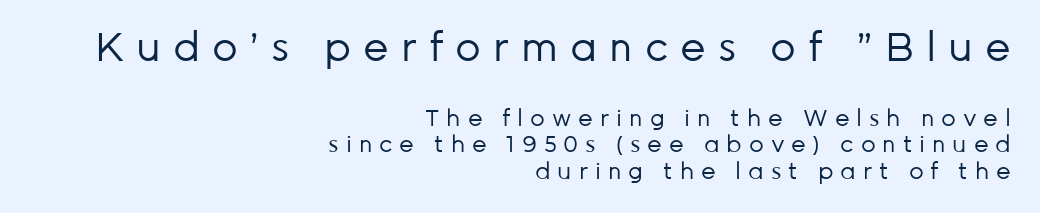
Q: Is the text bold? A: No.
Q: Is the text italic (slanted)? A: No, it is upright.
Q: Is the typeface a serif or a sans-serif typeface? A: Sans-serif.
Q: Is the text underlined? A: No.
Q: How is the paragraph aligned? A: Right-aligned.
Q: Is the spacing between letters normal or unusually wide? A: Unusually wide.
Q: Is the spacing between lines tight, normal or loose? A: Tight.
Q: Which block of text is set in a larger size, the first (top) or the second (bottom)? A: The first (top) one.
Q: Width (condensed, normal, or wide)? A: Normal.
Q: Stroke contrast? A: Low.
Q: x-height? A: Medium.
Q: Monospaced? A: No.
